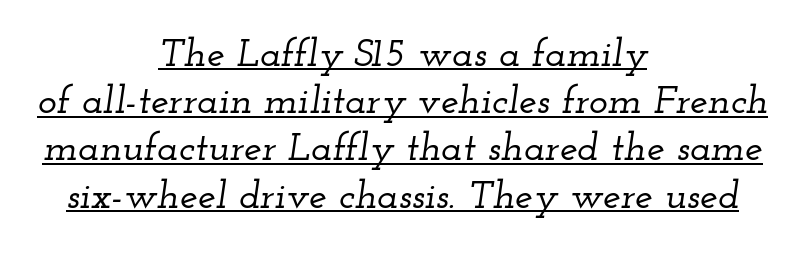
The letters sit at their default tracking, neither squeezed nor spread. Looks like regular typesetting: each glyph gets only the width it needs. Does the copy run flush right? No — it is centered line by line. The typography opts for an oblique posture over an upright one. The passage shown is underscored from start to finish. Little horizontal feet cap the strokes, marking this as serif type.
